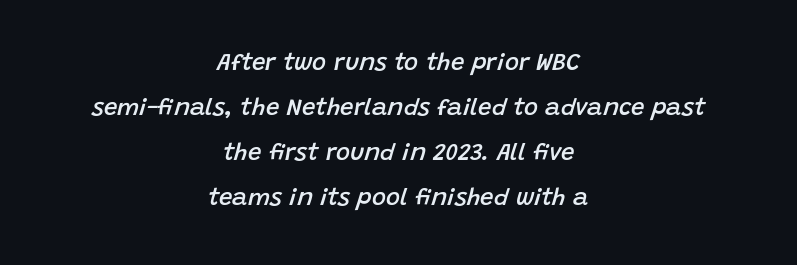
{"italic": "yes", "lean": "right", "slant_degrees": 15, "bold": "semi", "underline": "no", "align": "center", "line_spacing_ratio": 1.88, "letter_spacing": "normal", "letter_spacing_em": 0.0, "glyph_px": 24}
